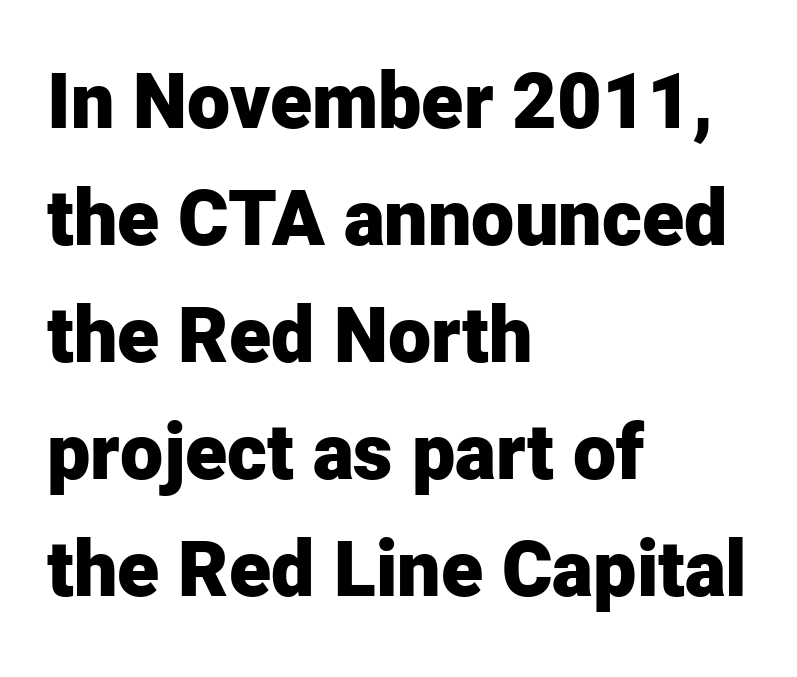
The image shows 77 px heavy sans-serif type, upright; set left-aligned, normal line spacing (1.52x), normal letter spacing, not underlined; low stroke contrast and a medium x-height.
